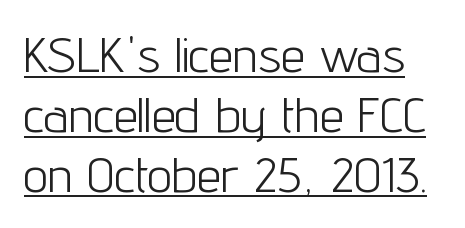
{"serif": "no", "italic": "no", "bold": "no", "weight": "light", "width": "condensed", "stroke_contrast": "low", "x_height": "medium", "monospaced": "no", "underline": "yes", "line_spacing_ratio": 1.22, "letter_spacing": "normal", "letter_spacing_em": 0.0, "glyph_px": 49}
